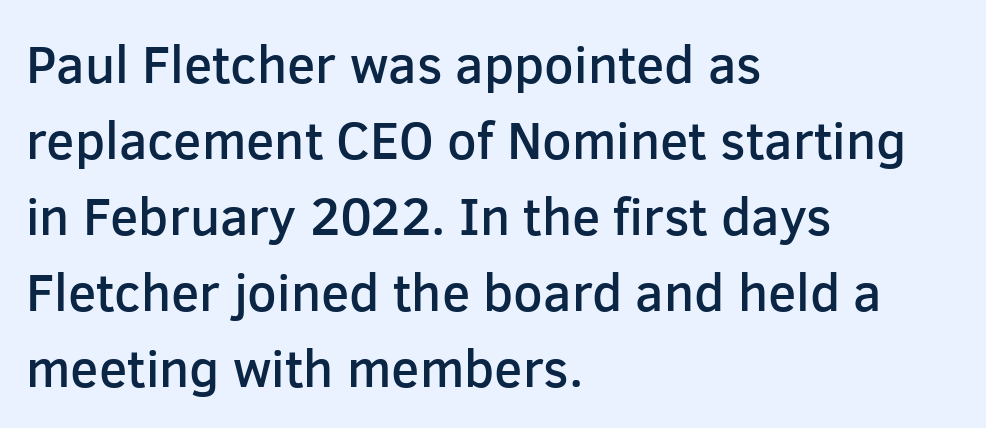
The letters advance in unequal steps, a hallmark of proportional type. Students, observe: this is what conventionally led text looks like. Posture: vertical. The text block is weighted toward the left margin, trailing off unevenly rightward.
